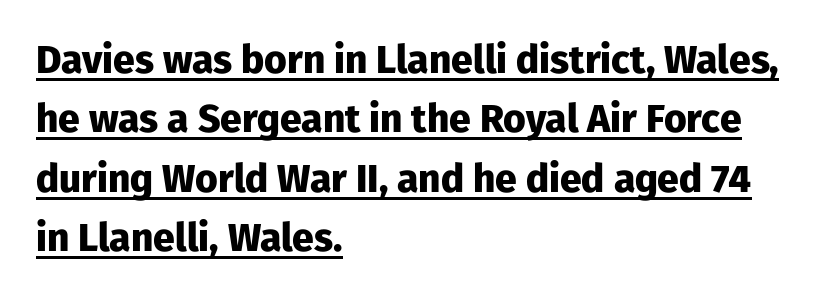
Posture: upright roman. Students, note that the glyphs here touch the page at normal intervals. You could not count columns in this text — the font is proportionally spaced. These lines stack with their left ends in a neat column. Descenders here cross a horizontal rule under the line. Notice how descenders clear the ascenders below comfortably — that's standard leading.
